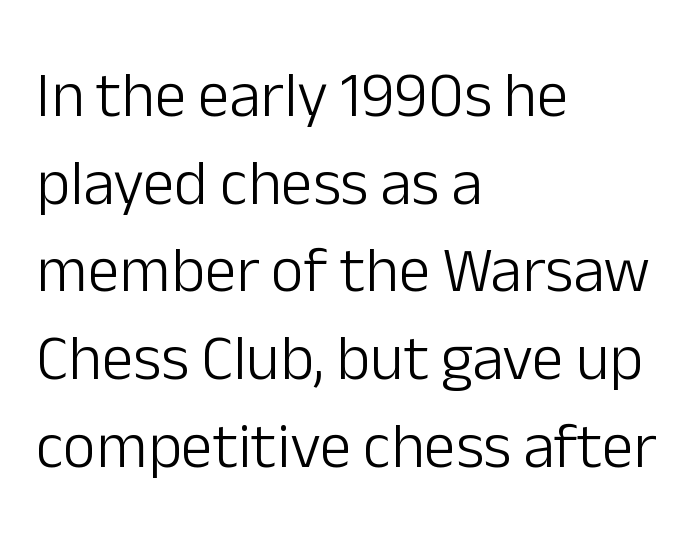
Q: Is the text bold? A: No.
Q: Is the text italic (slanted)? A: No, it is upright.
Q: Is the typeface a serif or a sans-serif typeface? A: Sans-serif.
Q: Is the text underlined? A: No.
Q: How is the paragraph aligned? A: Left-aligned.
Q: Is the spacing between letters normal or unusually wide? A: Normal.
Q: Is the spacing between lines tight, normal or loose? A: Normal.
Q: Width (condensed, normal, or wide)? A: Normal.
Q: Stroke contrast? A: Low.
Q: x-height? A: Medium.
Q: Monospaced? A: No.
